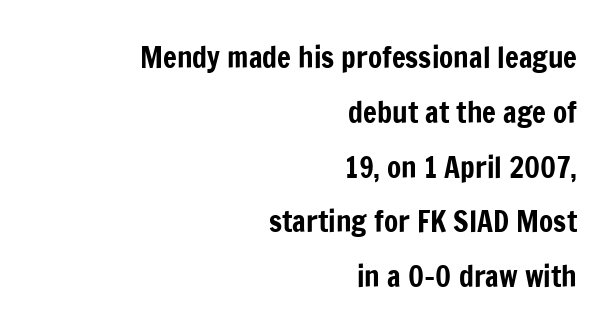
{"serif": "no", "italic": "no", "width": "condensed", "stroke_contrast": "low", "x_height": "medium", "monospaced": "no", "underline": "no", "align": "right", "line_spacing_ratio": 1.89, "letter_spacing": "normal", "letter_spacing_em": 0.0, "glyph_px": 29}
